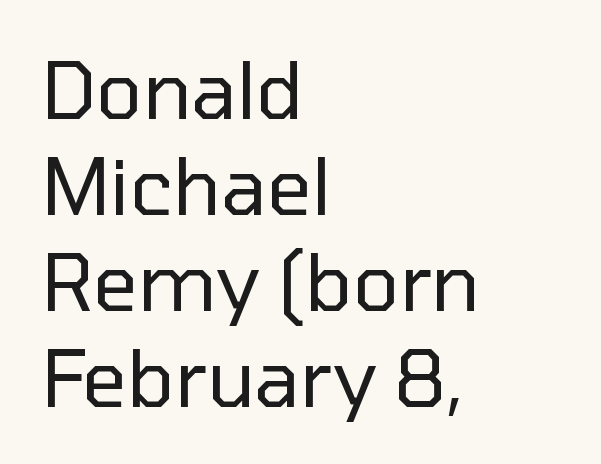
Q: Is the text bold? A: No.
Q: Is the text italic (slanted)? A: No, it is upright.
Q: Is the typeface a serif or a sans-serif typeface? A: Sans-serif.
Q: Is the text underlined? A: No.
Q: How is the paragraph aligned? A: Left-aligned.
Q: Is the spacing between letters normal or unusually wide? A: Normal.
Q: Width (condensed, normal, or wide)? A: Normal.
Q: Stroke contrast? A: Low.
Q: x-height? A: Medium.
Q: Monospaced? A: No.
